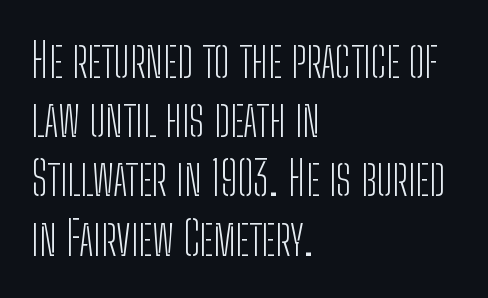
Tracking value appears to be zero — textbook default spacing. Stroke thickness stays within the range of a standard reading face or lighter. Designer's note — italics off, roman on. Each row of text sits above clean, open space. The passage shown is typed in a proportional face where columns would drift. Horizontal alignment here is leftward, the default for most running prose.
